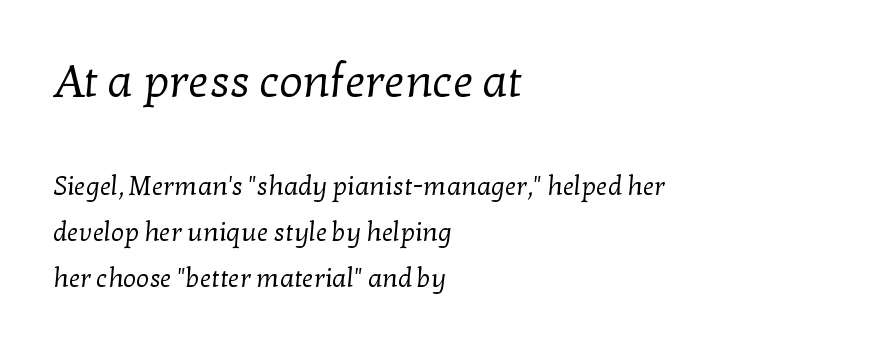
{"serif": "yes", "bold": "no", "weight": "regular", "width": "normal", "stroke_contrast": "low", "x_height": "medium", "monospaced": "no", "underline": "no", "align": "left", "line_spacing_ratio": 1.77, "letter_spacing": "normal", "letter_spacing_em": 0.0, "larger_block": "first", "size_ratio": 1.77, "glyph_px": 46}
